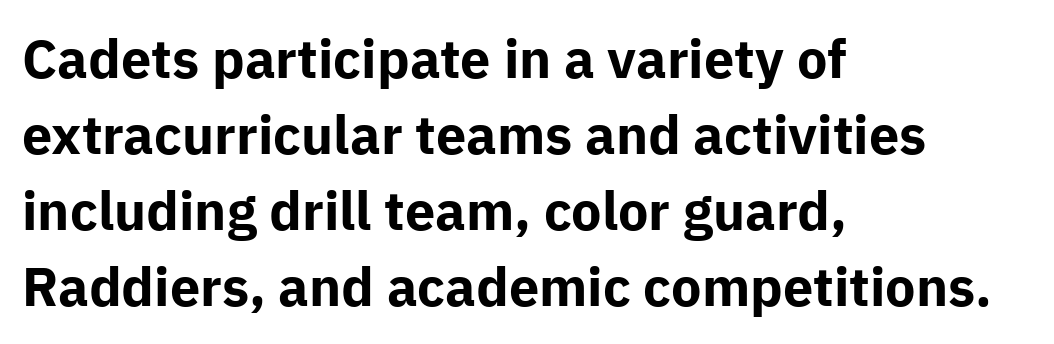
The image shows 54 px bold sans-serif type, upright; set left-aligned, normal line spacing (1.41x), normal letter spacing, not underlined; low stroke contrast and a medium x-height.
